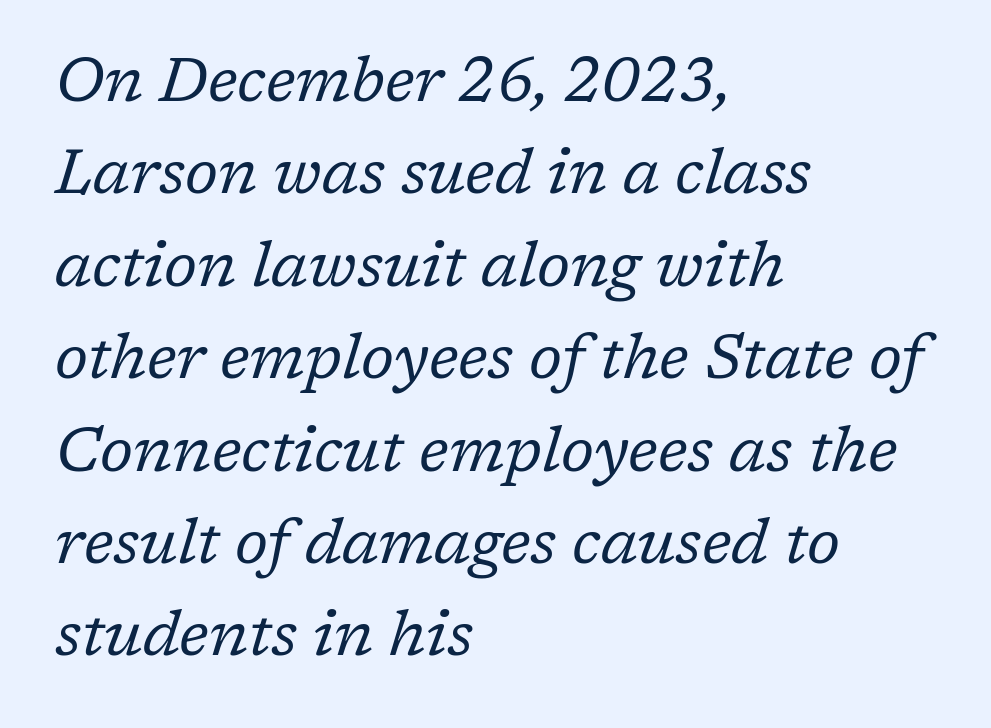
The text block is weighted toward the left margin, trailing off unevenly rightward. A typesetter would call this leading conventional body-copy spacing. This reads as an unemphasized weight, regular at the heaviest. The foot of each line stays bare and open. Characters are canted at an angle relative to the baseline's perpendicular. Varying glyph widths throughout — classic text-font behaviour.
